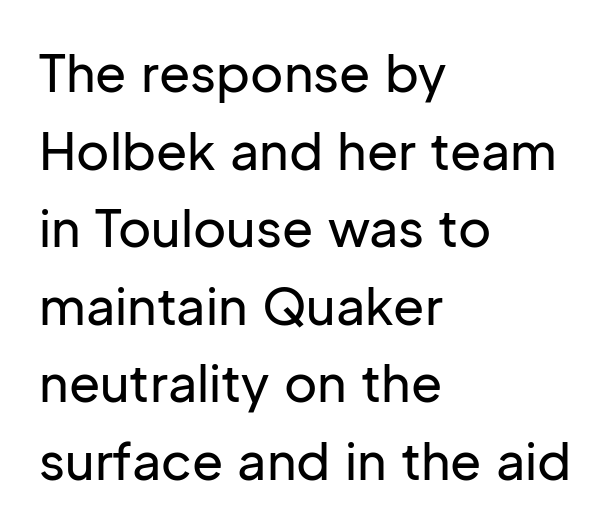
The image shows 51 px sans-serif type, upright; set left-aligned, normal line spacing (1.52x), normal letter spacing, not underlined; low stroke contrast and a medium x-height.
